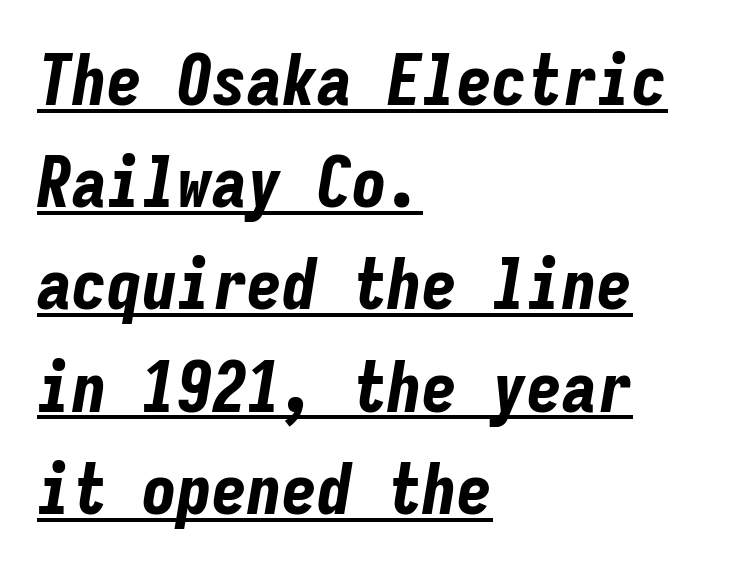
Q: Is the text bold? A: Yes.
Q: Is the text italic (slanted)? A: Yes, it leans right by about 9 degrees.
Q: Is the text underlined? A: Yes.
Q: How is the paragraph aligned? A: Left-aligned.
Q: Is the spacing between letters normal or unusually wide? A: Normal.
Q: Is the spacing between lines tight, normal or loose? A: Normal.
Q: Width (condensed, normal, or wide)? A: Condensed.
Q: Stroke contrast? A: Low.
Q: x-height? A: Medium.
Q: Monospaced? A: Yes.
